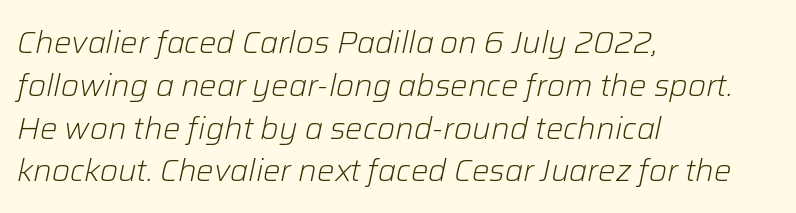
{"italic": "yes", "lean": "right", "slant_degrees": 12, "bold": "no", "weight": "light", "width": "normal", "stroke_contrast": "low", "x_height": "medium", "monospaced": "no", "underline": "no", "align": "left", "line_spacing": "normal", "line_spacing_ratio": 1.38, "letter_spacing": "normal", "letter_spacing_em": 0.0, "glyph_px": 31}
